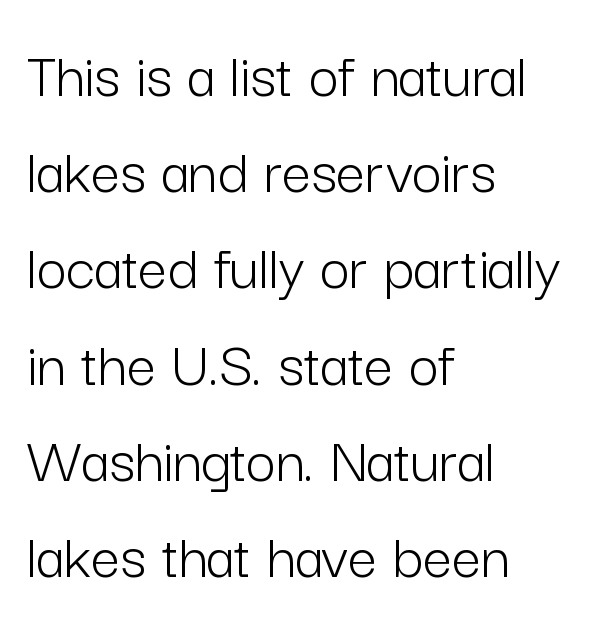
Q: Is the text bold? A: No.
Q: Is the text italic (slanted)? A: No, it is upright.
Q: Is the typeface a serif or a sans-serif typeface? A: Sans-serif.
Q: Is the text underlined? A: No.
Q: How is the paragraph aligned? A: Left-aligned.
Q: Is the spacing between letters normal or unusually wide? A: Normal.
Q: Is the spacing between lines tight, normal or loose? A: Normal.
Q: Width (condensed, normal, or wide)? A: Normal.
Q: Stroke contrast? A: Low.
Q: x-height? A: Medium.
Q: Monospaced? A: No.
